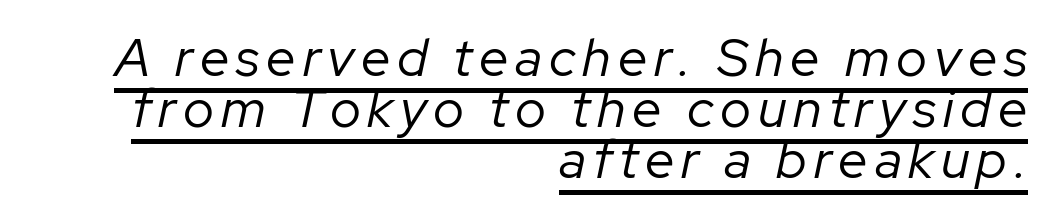
{"italic": "yes", "lean": "right", "slant_degrees": 12, "bold": "no", "weight": "regular", "width": "normal", "stroke_contrast": "low", "x_height": "medium", "monospaced": "no", "underline": "yes", "align": "right", "line_spacing": "tight", "line_spacing_ratio": 0.96, "glyph_px": 53}
